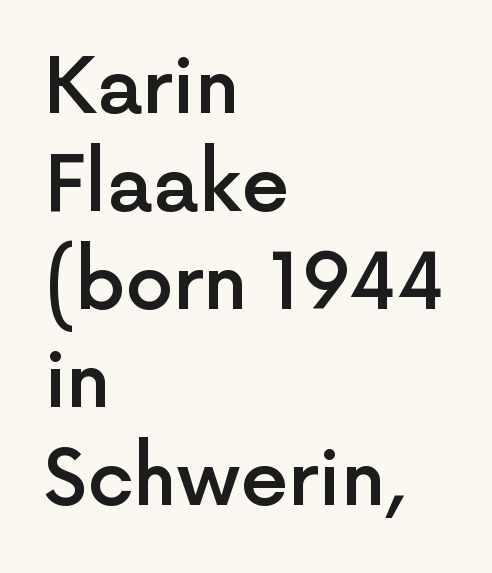
Q: Is the text bold? A: Semi-bold.
Q: Is the text italic (slanted)? A: No, it is upright.
Q: Is the typeface a serif or a sans-serif typeface? A: Sans-serif.
Q: Is the text underlined? A: No.
Q: How is the paragraph aligned? A: Left-aligned.
Q: Is the spacing between letters normal or unusually wide? A: Normal.
Q: Is the spacing between lines tight, normal or loose? A: Normal.
Q: Width (condensed, normal, or wide)? A: Normal.
Q: x-height? A: Medium.
Q: Monospaced? A: No.
